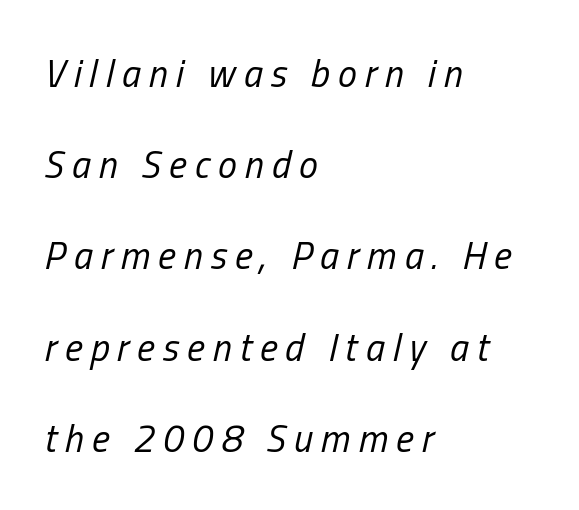
The tracking jumps out immediately: characters are airy and widely separated. You could not count columns in this text — the font is proportionally spaced. The strip under each line holds only bare page. The leading is generous, giving the passage an open texture.
